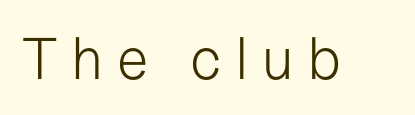
Q: Is the text bold? A: No.
Q: Is the text italic (slanted)? A: No, it is upright.
Q: Is the typeface a serif or a sans-serif typeface? A: Sans-serif.
Q: Is the text underlined? A: No.
Q: Is the spacing between letters normal or unusually wide? A: Unusually wide.
Q: Width (condensed, normal, or wide)? A: Normal.
Q: Stroke contrast? A: Low.
Q: x-height? A: Medium.
Q: Monospaced? A: No.
